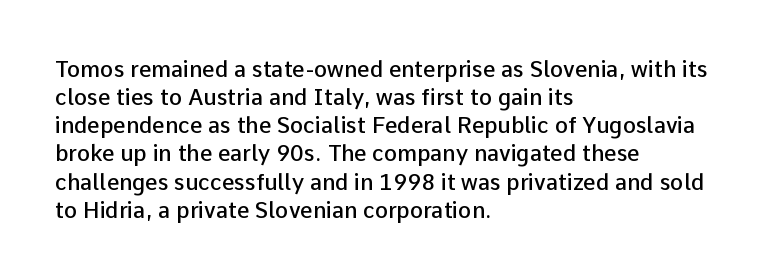
The image shows 22 px text type, upright; set left-aligned, normal line spacing (1.28x), normal letter spacing, not underlined.
